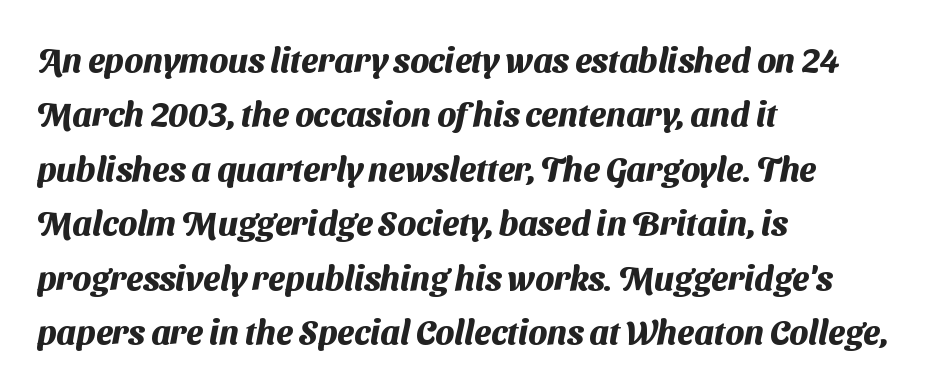
Q: Is the text bold? A: Yes.
Q: Is the typeface a serif or a sans-serif typeface? A: Sans-serif.
Q: Is the text underlined? A: No.
Q: How is the paragraph aligned? A: Left-aligned.
Q: Is the spacing between letters normal or unusually wide? A: Normal.
Q: Is the spacing between lines tight, normal or loose? A: Normal.
Q: Width (condensed, normal, or wide)? A: Normal.
Q: Stroke contrast? A: Medium.
Q: x-height? A: Medium.
Q: Monospaced? A: No.
